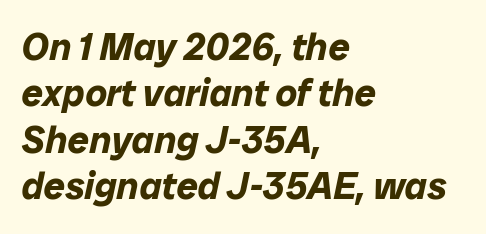
Q: Is the text bold? A: Yes.
Q: Is the text italic (slanted)? A: Yes, it leans right by about 12 degrees.
Q: Is the text underlined? A: No.
Q: How is the paragraph aligned? A: Left-aligned.
Q: Is the spacing between letters normal or unusually wide? A: Normal.
Q: Width (condensed, normal, or wide)? A: Normal.
Q: Stroke contrast? A: Low.
Q: x-height? A: Medium.
Q: Monospaced? A: No.
